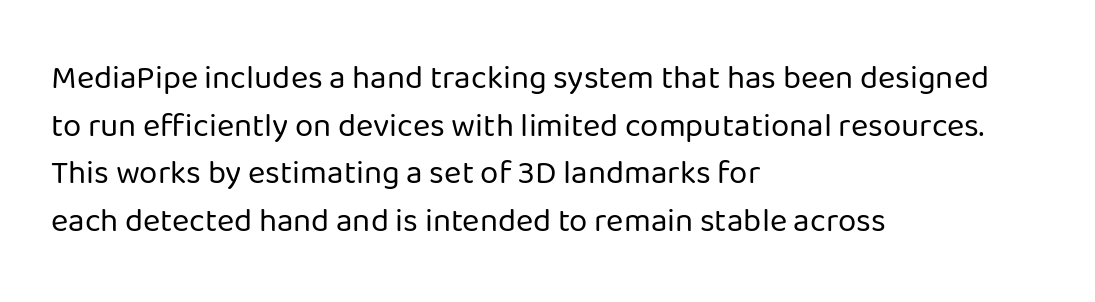
Q: Is the text bold? A: No.
Q: Is the text italic (slanted)? A: No, it is upright.
Q: Is the typeface a serif or a sans-serif typeface? A: Sans-serif.
Q: Is the text underlined? A: No.
Q: How is the paragraph aligned? A: Left-aligned.
Q: Is the spacing between letters normal or unusually wide? A: Normal.
Q: Is the spacing between lines tight, normal or loose? A: Normal.
Q: Width (condensed, normal, or wide)? A: Normal.
Q: Stroke contrast? A: Low.
Q: x-height? A: Medium.
Q: Monospaced? A: No.
